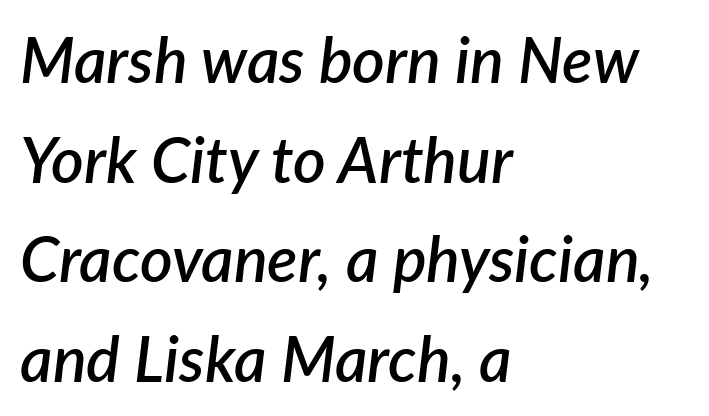
{"italic": "yes", "lean": "right", "slant_degrees": 7, "bold": "semi", "weight": "semibold", "width": "normal", "stroke_contrast": "low", "x_height": "medium", "monospaced": "no", "underline": "no", "align": "left", "line_spacing": "normal", "line_spacing_ratio": 1.58, "letter_spacing": "normal", "letter_spacing_em": 0.0, "glyph_px": 63}
